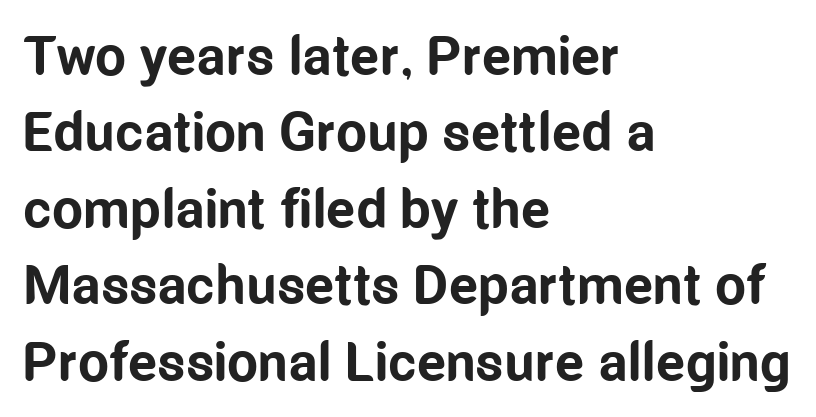
The image shows 55 px bold, condensed sans-serif type, upright; set left-aligned, normal line spacing (1.39x), normal letter spacing, not underlined; low stroke contrast and a medium x-height.
